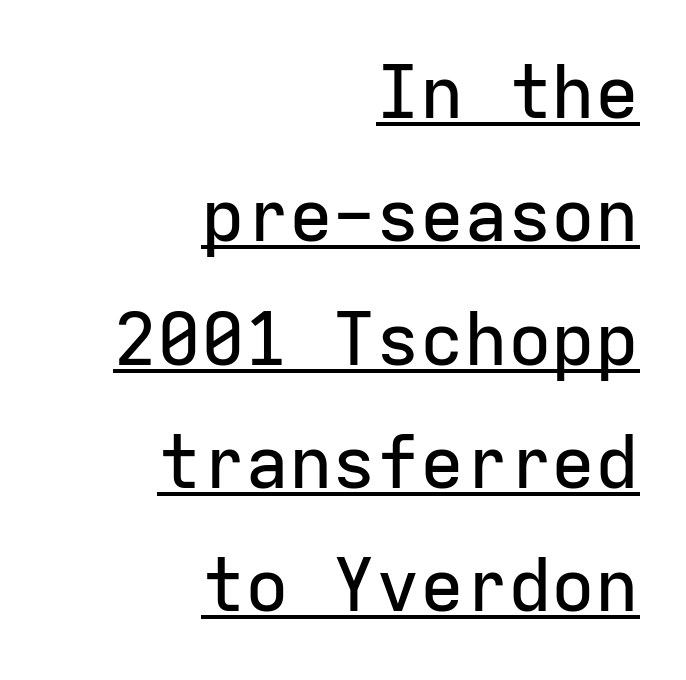
Q: Is the text italic (slanted)? A: No, it is upright.
Q: Is the typeface a serif or a sans-serif typeface? A: Sans-serif.
Q: Is the text underlined? A: Yes.
Q: How is the paragraph aligned? A: Right-aligned.
Q: Is the spacing between letters normal or unusually wide? A: Normal.
Q: Is the spacing between lines tight, normal or loose? A: Normal.
Q: Width (condensed, normal, or wide)? A: Normal.
Q: Stroke contrast? A: Low.
Q: x-height? A: Medium.
Q: Monospaced? A: Yes.
